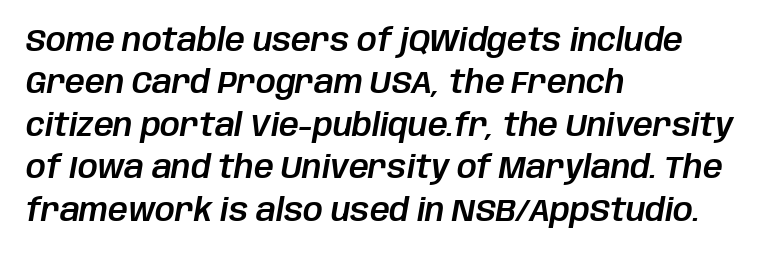
Clear beneath every line of the passage. Notice how the passage keeps a crisp vertical edge on the left only. Is this a fixed-width face? No — the glyphs have proportional, varying widths. A typesetter would call this leading conventional body-copy spacing.
